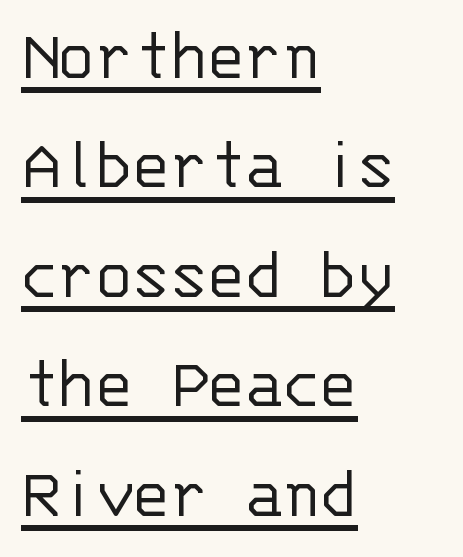
Q: Is the text bold? A: No.
Q: Is the text italic (slanted)? A: No, it is upright.
Q: Is the typeface a serif or a sans-serif typeface? A: Sans-serif.
Q: Is the text underlined? A: Yes.
Q: How is the paragraph aligned? A: Left-aligned.
Q: Is the spacing between letters normal or unusually wide? A: Normal.
Q: Is the spacing between lines tight, normal or loose? A: Normal.
Q: Width (condensed, normal, or wide)? A: Normal.
Q: Stroke contrast? A: Low.
Q: x-height? A: Large.
Q: Monospaced? A: Yes.
